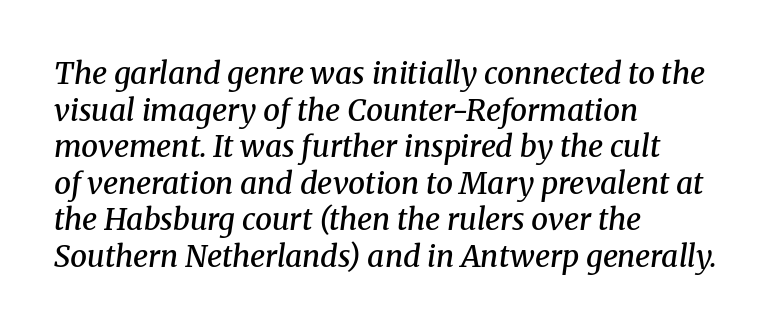
Q: Is the text bold? A: Semi-bold.
Q: Is the text italic (slanted)? A: Yes, it leans right by about 8 degrees.
Q: Is the typeface a serif or a sans-serif typeface? A: Serif.
Q: Is the text underlined? A: No.
Q: How is the paragraph aligned? A: Left-aligned.
Q: Is the spacing between letters normal or unusually wide? A: Normal.
Q: Width (condensed, normal, or wide)? A: Normal.
Q: Stroke contrast? A: Medium.
Q: x-height? A: Medium.
Q: Monospaced? A: No.
